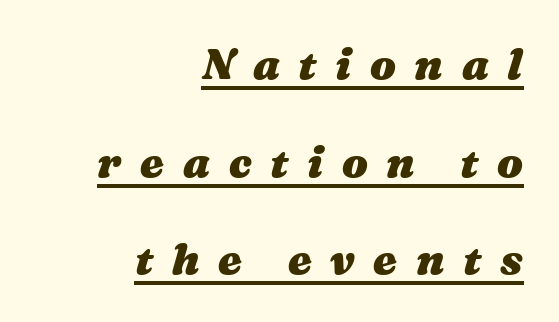
Q: Is the text bold? A: Yes.
Q: Is the text italic (slanted)? A: Yes, it leans right by about 16 degrees.
Q: Is the text underlined? A: Yes.
Q: How is the paragraph aligned? A: Right-aligned.
Q: Is the spacing between letters normal or unusually wide? A: Unusually wide.
Q: Is the spacing between lines tight, normal or loose? A: Loose.
Q: Width (condensed, normal, or wide)? A: Wide.
Q: Stroke contrast? A: Medium.
Q: x-height? A: Medium.
Q: Monospaced? A: No.
